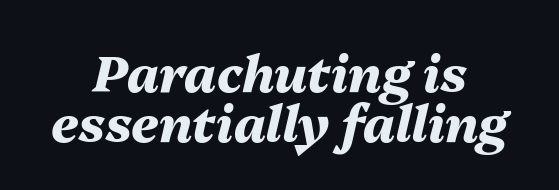
{"italic": "yes", "lean": "right", "slant_degrees": 13, "bold": "yes", "weight": "heavy", "width": "normal", "stroke_contrast": "medium", "x_height": "medium", "monospaced": "no", "underline": "no", "align": "center", "line_spacing": "tight", "line_spacing_ratio": 1.0, "letter_spacing": "normal", "letter_spacing_em": 0.0, "glyph_px": 50}
